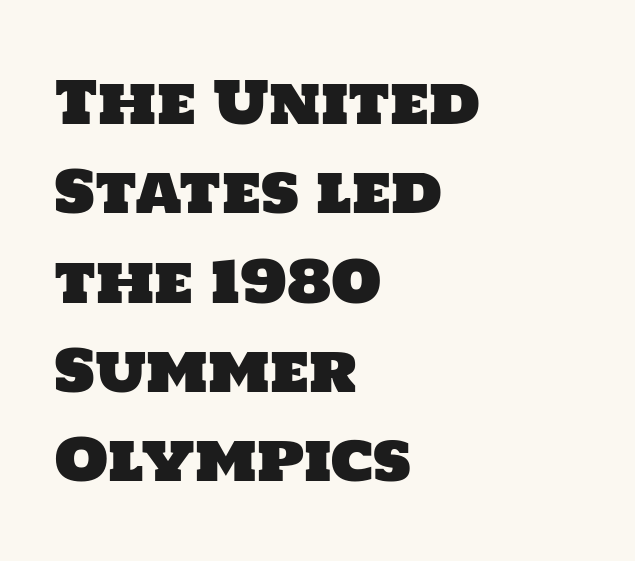
{"serif": "no", "width": "normal", "stroke_contrast": "low", "x_height": "large", "monospaced": "no", "underline": "no", "align": "left", "line_spacing": "normal", "line_spacing_ratio": 1.54, "letter_spacing": "normal", "letter_spacing_em": 0.0, "glyph_px": 58}
